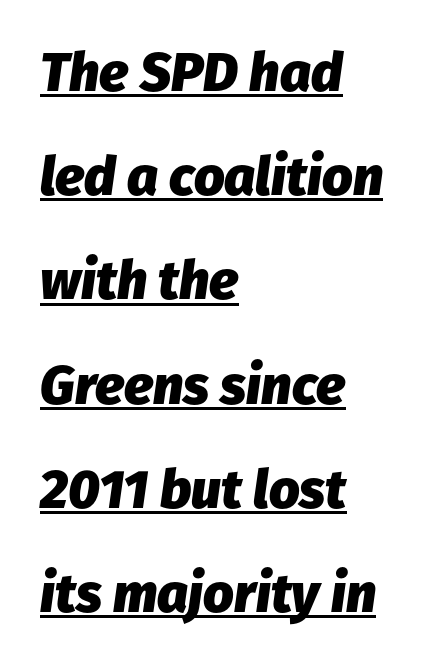
The font's italic variant was chosen for this text. Is there an underline? Yes — a line sits under the letters. One glance says open: line gaps are wider than usual. This sample has the flowing, uneven cadence of proportional lettering. The lines are quadded left. In terms of weight, the rendering is a true, heavy bold.
